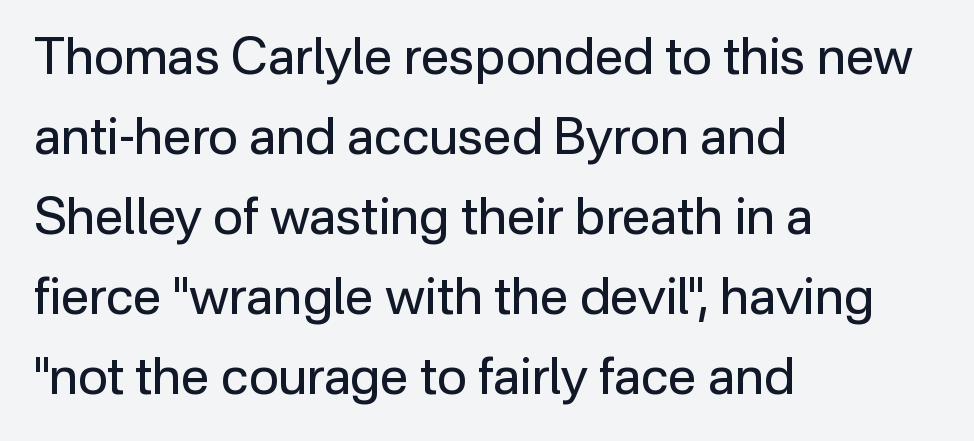
Left-aligned paragraph, ragged on the right. The line texture is even and compact thanks to regular tracking. Does the leading feel generous? No, just average. The letters carry no serifs — their stems end cleanly without finishing strokes. Bold? No — there's no thickening of the strokes.
